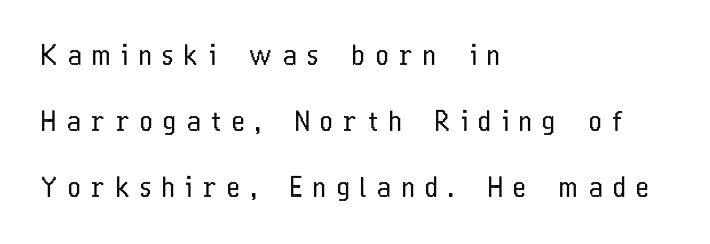
{"italic": "no", "bold": "no", "underline": "no", "align": "left", "line_spacing": "loose", "line_spacing_ratio": 2.45, "letter_spacing": "wide", "letter_spacing_em": 0.4, "glyph_px": 27}
